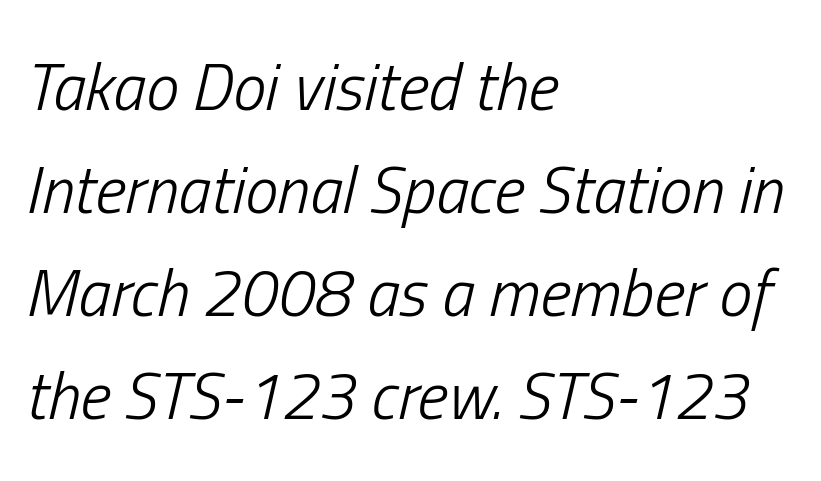
The image shows 66 px light, condensed type, italic (leaning right); set left-aligned, normal line spacing (1.56x), normal letter spacing, not underlined; low stroke contrast and a medium x-height.
